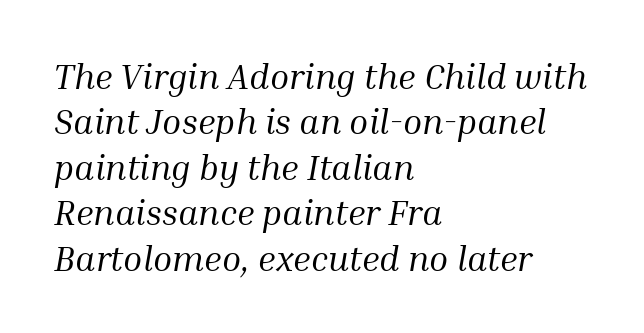
Q: Is the text bold? A: No.
Q: Is the text italic (slanted)? A: Yes, it leans right by about 10 degrees.
Q: Is the typeface a serif or a sans-serif typeface? A: Serif.
Q: Is the text underlined? A: No.
Q: How is the paragraph aligned? A: Left-aligned.
Q: Is the spacing between letters normal or unusually wide? A: Normal.
Q: Is the spacing between lines tight, normal or loose? A: Normal.
Q: Width (condensed, normal, or wide)? A: Normal.
Q: Stroke contrast? A: Medium.
Q: x-height? A: Medium.
Q: Monospaced? A: No.
